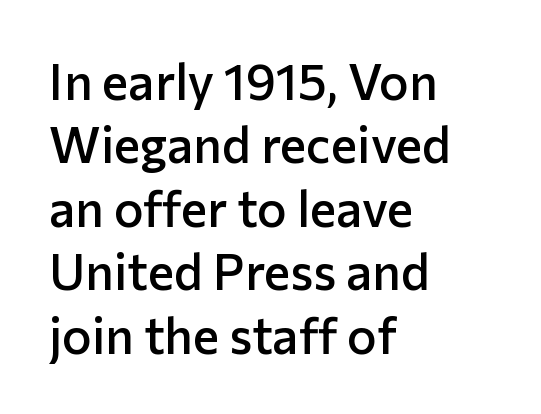
The face used here is rendered with its standard letterfit. A student would call this left alignment; a typographer would say flush left, rag right. This is the regular roman posture of the typeface. The words here are not underlined.
